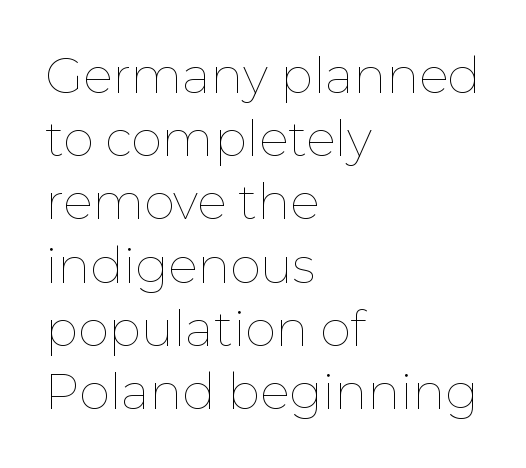
{"italic": "no", "bold": "no", "weight": "thin", "width": "normal", "stroke_contrast": "low", "x_height": "medium", "monospaced": "no", "underline": "no", "align": "left", "line_spacing": "normal", "line_spacing_ratio": 1.29, "letter_spacing": "normal", "letter_spacing_em": 0.0, "glyph_px": 49}
